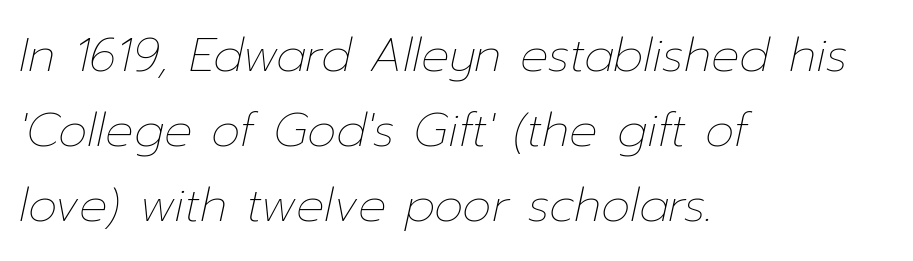
Q: Is the text bold? A: No.
Q: Is the text italic (slanted)? A: Yes, it leans right by about 12 degrees.
Q: Is the text underlined? A: No.
Q: How is the paragraph aligned? A: Left-aligned.
Q: Is the spacing between letters normal or unusually wide? A: Normal.
Q: Is the spacing between lines tight, normal or loose? A: Normal.
Q: Width (condensed, normal, or wide)? A: Normal.
Q: Stroke contrast? A: Low.
Q: x-height? A: Medium.
Q: Monospaced? A: No.
